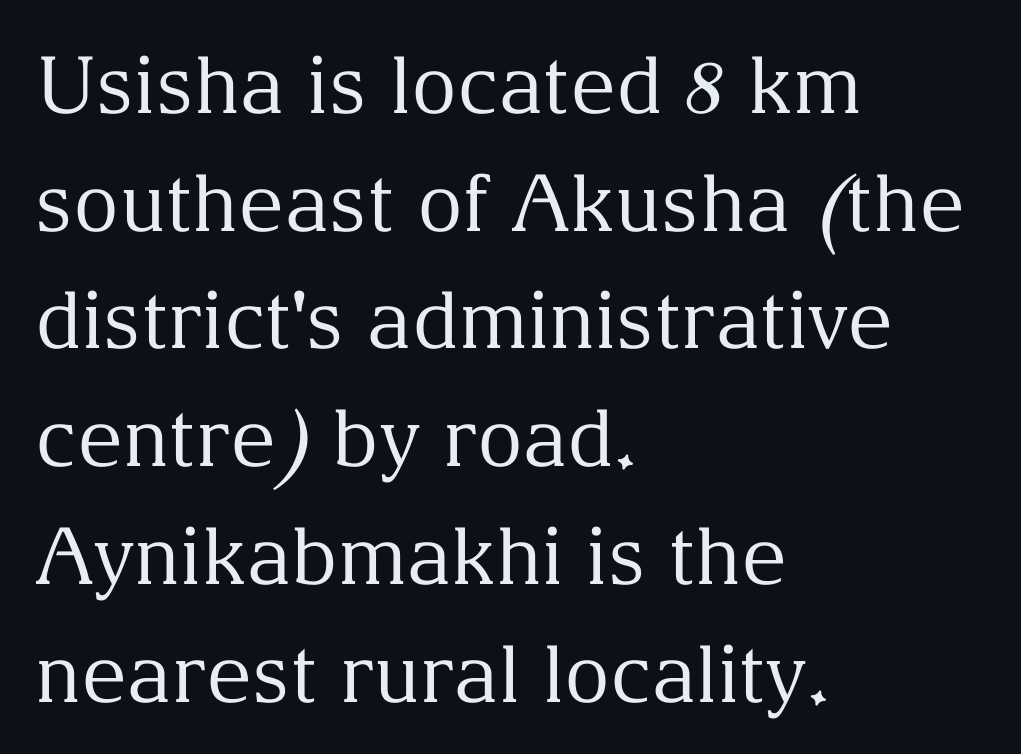
The image shows 79 px regular-weight serif type, upright; set left-aligned, normal line spacing (1.49x), normal letter spacing, not underlined; medium stroke contrast and a medium x-height.
